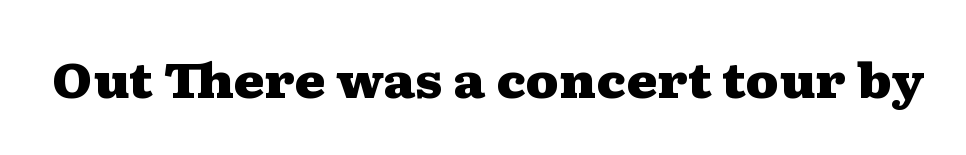
Q: Is the text bold? A: Yes.
Q: Is the text italic (slanted)? A: No, it is upright.
Q: Is the typeface a serif or a sans-serif typeface? A: Serif.
Q: Is the text underlined? A: No.
Q: Is the spacing between letters normal or unusually wide? A: Normal.
Q: Width (condensed, normal, or wide)? A: Wide.
Q: Stroke contrast? A: Medium.
Q: x-height? A: Medium.
Q: Monospaced? A: No.
